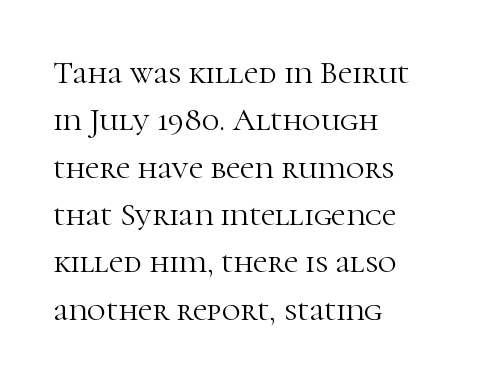
The image shows 32 px light serif type, upright; set left-aligned, normal line spacing (1.48x), normal letter spacing, not underlined; high stroke contrast and a medium x-height.
